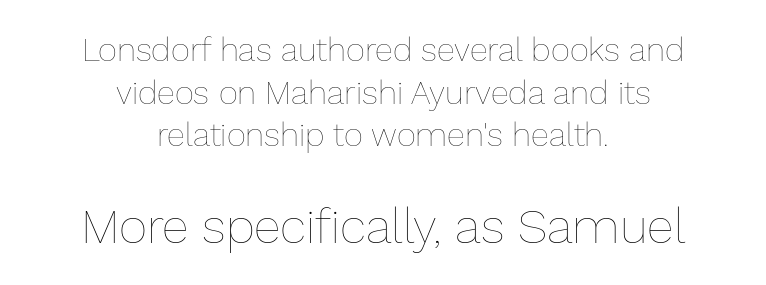
If you measured baseline to baseline, you'd find a middling distance. Just letters on the line, the space beneath them empty. This is the regular roman posture of the typeface. Is this a fixed-width face? No — the glyphs have proportional, varying widths.
